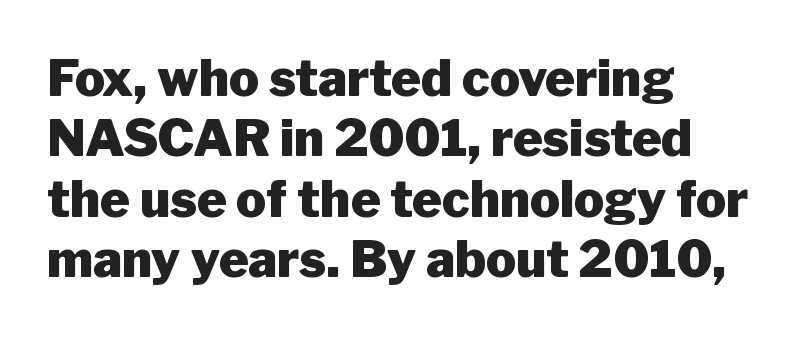
The image shows 50 px heavy sans-serif type, upright; set left-aligned, line spacing 1.21x, normal letter spacing, not underlined; low stroke contrast and a medium x-height.
